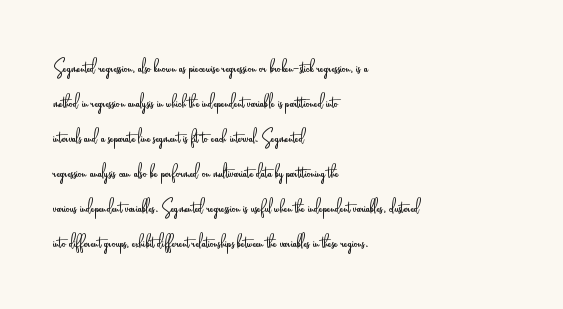
The image shows 24 px text type; set left-aligned, normal line spacing (1.46x), normal letter spacing, not underlined.
